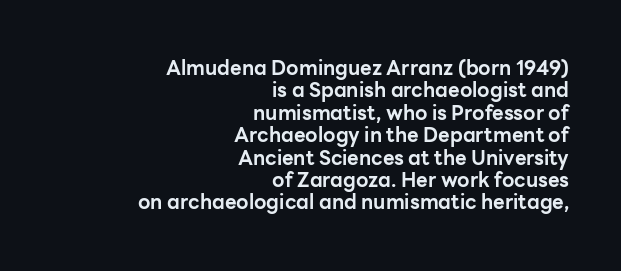
Q: Is the text bold? A: Yes.
Q: Is the text italic (slanted)? A: No, it is upright.
Q: Is the text underlined? A: No.
Q: How is the paragraph aligned? A: Right-aligned.
Q: Is the spacing between letters normal or unusually wide? A: Normal.
Q: Is the spacing between lines tight, normal or loose? A: Tight.
